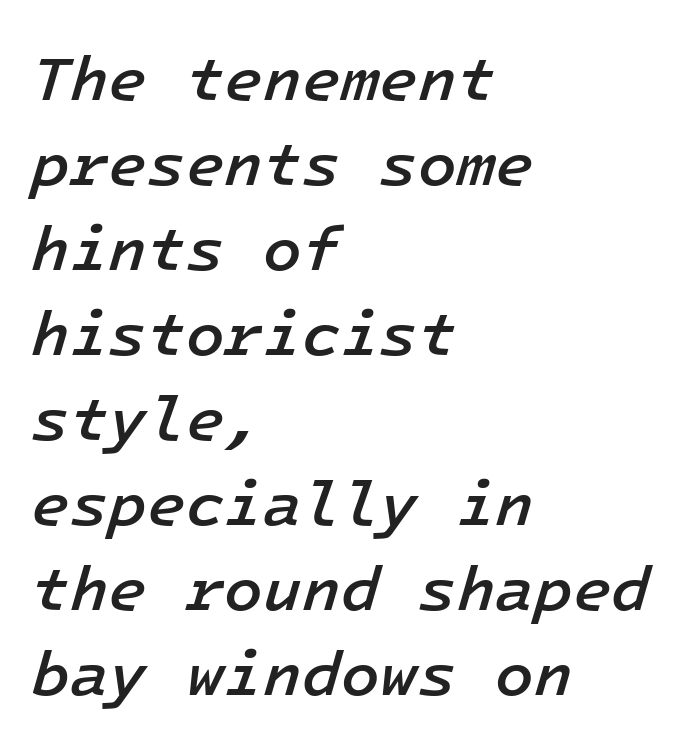
Q: Is the text bold? A: Semi-bold.
Q: Is the text italic (slanted)? A: Yes, it leans right by about 16 degrees.
Q: Is the text underlined? A: No.
Q: How is the paragraph aligned? A: Left-aligned.
Q: Is the spacing between letters normal or unusually wide? A: Normal.
Q: Is the spacing between lines tight, normal or loose? A: Normal.
Q: Width (condensed, normal, or wide)? A: Normal.
Q: Stroke contrast? A: Low.
Q: x-height? A: Medium.
Q: Monospaced? A: Yes.
